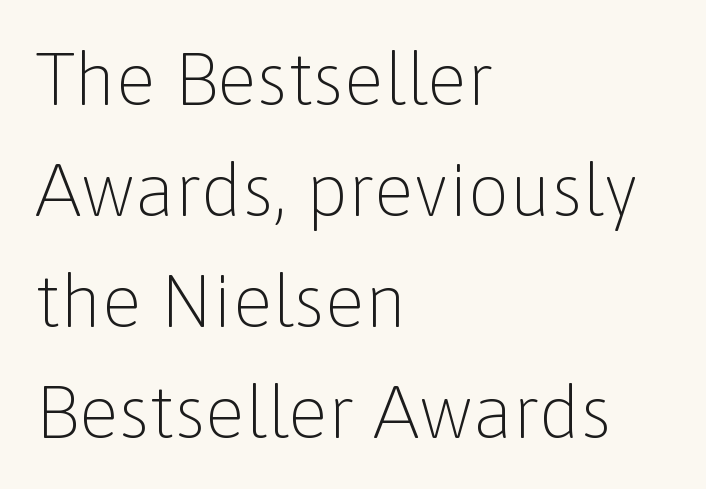
{"serif": "no", "italic": "no", "bold": "no", "weight": "light", "width": "normal", "stroke_contrast": "low", "x_height": "medium", "monospaced": "no", "underline": "no", "align": "left", "line_spacing": "normal", "line_spacing_ratio": 1.5, "letter_spacing": "normal", "letter_spacing_em": 0.0, "glyph_px": 74}
